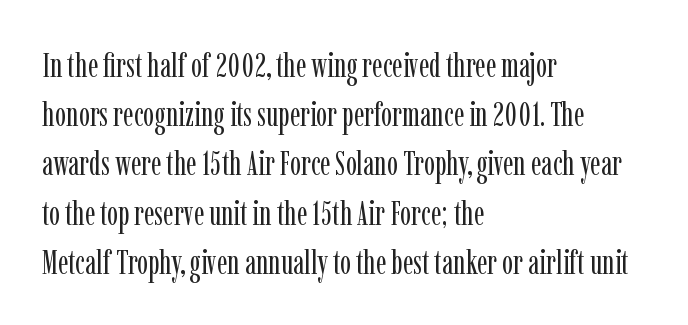
Q: Is the text bold? A: No.
Q: Is the text italic (slanted)? A: No, it is upright.
Q: Is the typeface a serif or a sans-serif typeface? A: Serif.
Q: Is the text underlined? A: No.
Q: How is the paragraph aligned? A: Left-aligned.
Q: Is the spacing between letters normal or unusually wide? A: Normal.
Q: Is the spacing between lines tight, normal or loose? A: Normal.
Q: Width (condensed, normal, or wide)? A: Condensed.
Q: Stroke contrast? A: Low.
Q: x-height? A: Medium.
Q: Monospaced? A: No.
